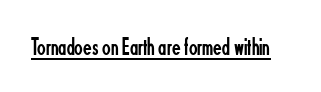
The letterforms sit at book weight or below. Posture: upright roman. Here the glyphs are tracked normally, forming tight word shapes. The words here are underlined.
